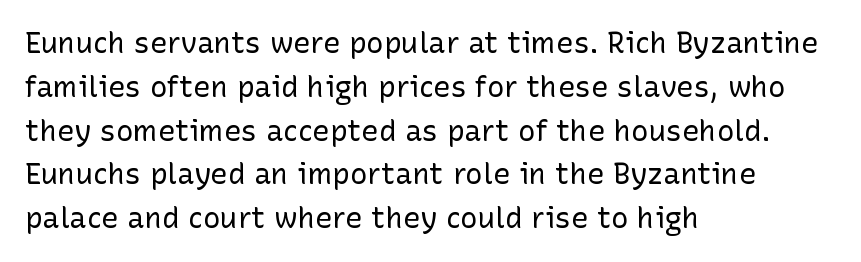
{"serif": "no", "italic": "no", "bold": "no", "weight": "regular", "width": "normal", "stroke_contrast": "low", "x_height": "medium", "monospaced": "no", "underline": "no", "align": "left", "line_spacing": "normal", "line_spacing_ratio": 1.51, "letter_spacing": "normal", "letter_spacing_em": 0.0, "glyph_px": 29}
